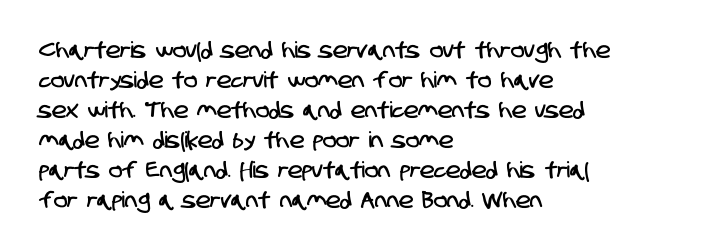
The image shows 22 px text type; set left-aligned, normal line spacing (1.36x), normal letter spacing, not underlined.
